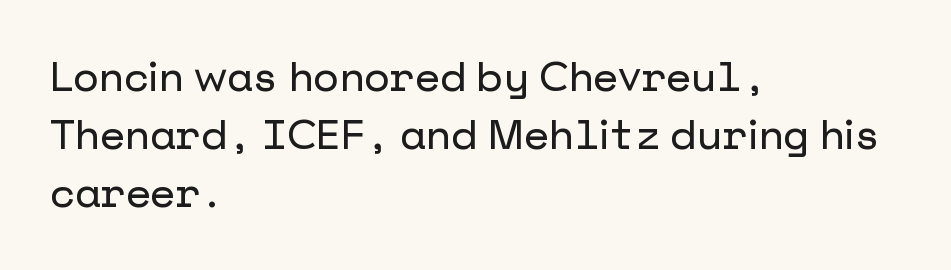
{"serif": "no", "italic": "no", "width": "normal", "stroke_contrast": "low", "x_height": "medium", "underline": "no", "align": "left", "line_spacing": "normal", "line_spacing_ratio": 1.42, "letter_spacing": "normal", "letter_spacing_em": 0.0, "glyph_px": 41}
